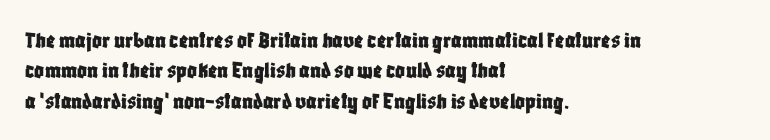
The image shows 24 px text type, upright; set left-aligned, normal line spacing (1.27x), normal letter spacing, not underlined.
